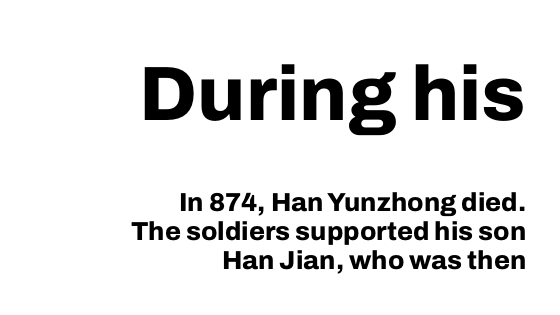
The image shows 77 px bold sans-serif type, upright; set right-aligned, tight line spacing (1.12x), normal letter spacing, not underlined; the first (top) block is 2.96x larger; low stroke contrast and a medium x-height.
